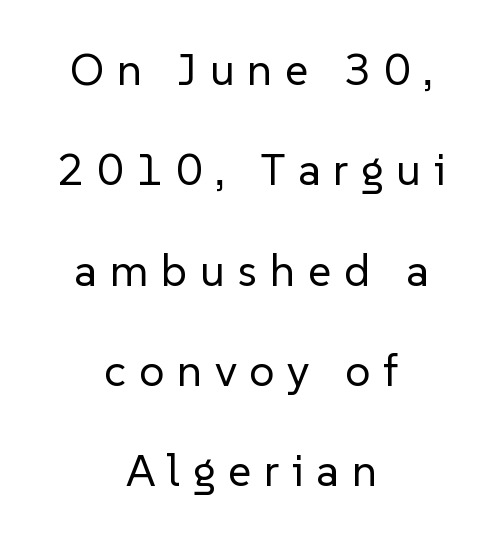
{"serif": "no", "italic": "no", "bold": "no", "weight": "regular", "width": "normal", "stroke_contrast": "low", "x_height": "medium", "monospaced": "no", "underline": "no", "align": "center", "line_spacing": "loose", "line_spacing_ratio": 2.23, "letter_spacing": "wide", "letter_spacing_em": 0.28, "glyph_px": 45}
